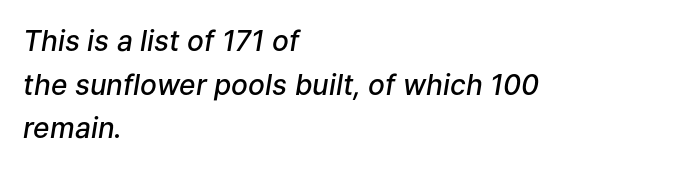
The image shows 28 px semibold type, italic (leaning right); set left-aligned, normal line spacing (1.56x), normal letter spacing, not underlined; low stroke contrast and a medium x-height.
